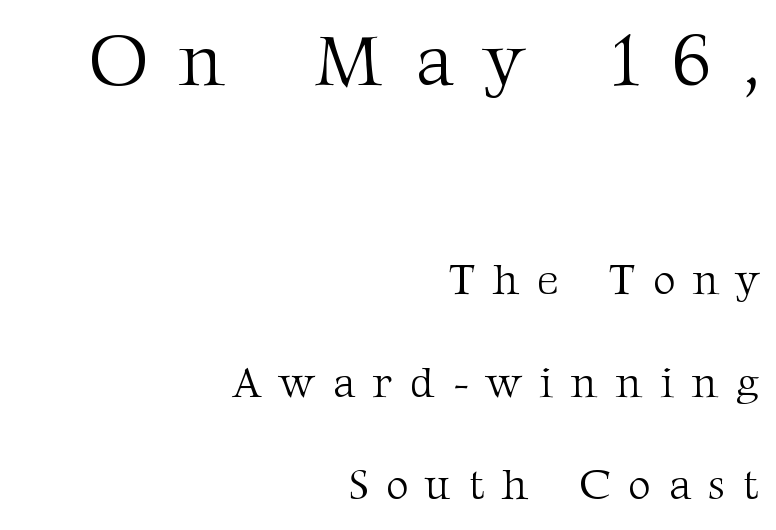
{"serif": "yes", "italic": "no", "bold": "no", "weight": "light", "width": "normal", "stroke_contrast": "medium", "x_height": "medium", "monospaced": "no", "underline": "no", "align": "right", "line_spacing": "loose", "line_spacing_ratio": 2.38, "letter_spacing": "wide", "letter_spacing_em": 0.42, "larger_block": "first", "size_ratio": 1.74, "glyph_px": 75}
